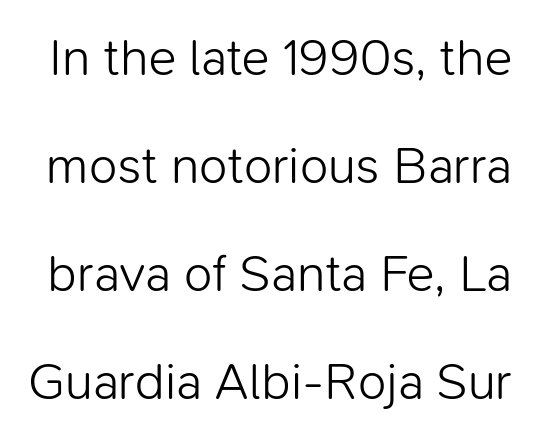
The image shows 52 px light sans-serif type, upright; set loose line spacing (2.08x), normal letter spacing, not underlined; low stroke contrast and a medium x-height.
